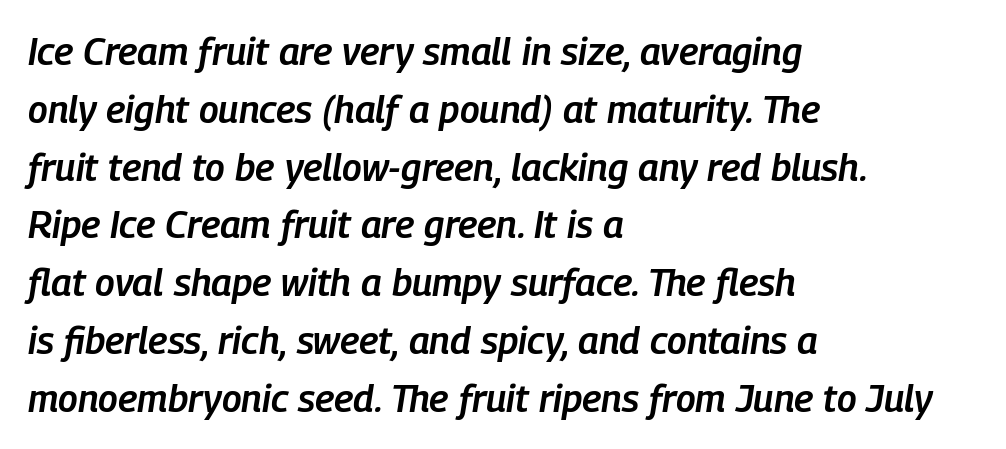
{"italic": "yes", "lean": "right", "slant_degrees": 9, "bold": "semi", "weight": "semibold", "width": "condensed", "stroke_contrast": "low", "x_height": "medium", "monospaced": "no", "underline": "no", "align": "left", "line_spacing": "normal", "line_spacing_ratio": 1.52, "letter_spacing": "normal", "letter_spacing_em": 0.0, "glyph_px": 38}
